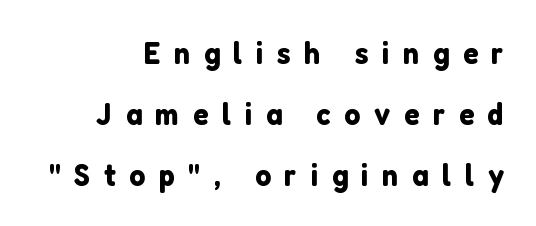
{"serif": "no", "italic": "no", "width": "normal", "stroke_contrast": "low", "x_height": "medium", "monospaced": "no", "underline": "no", "align": "right", "line_spacing": "loose", "line_spacing_ratio": 1.9, "letter_spacing": "wide", "letter_spacing_em": 0.42, "glyph_px": 32}
